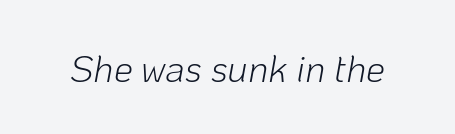
{"italic": "yes", "lean": "right", "slant_degrees": 10, "bold": "no", "weight": "light", "width": "normal", "stroke_contrast": "low", "x_height": "medium", "monospaced": "no", "underline": "no", "letter_spacing": "normal", "letter_spacing_em": 0.0, "glyph_px": 38}
